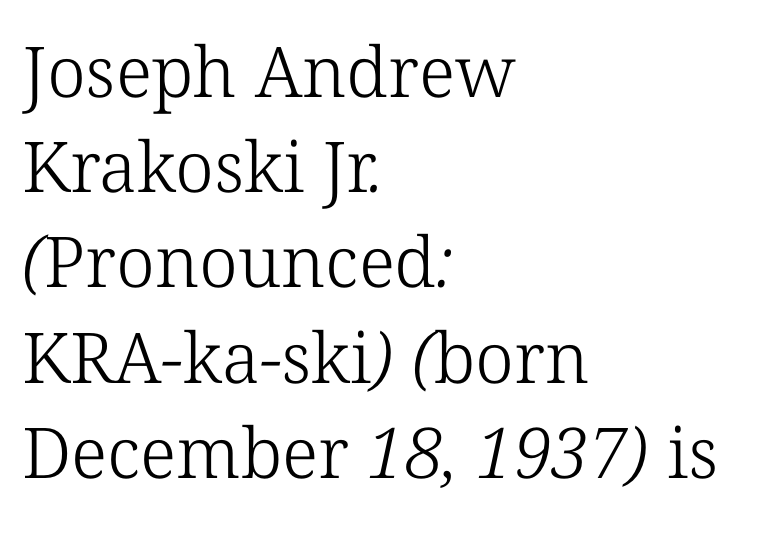
The image shows 70 px light serif type; set left-aligned, normal line spacing (1.36x), normal letter spacing, not underlined; low stroke contrast and a medium x-height.
